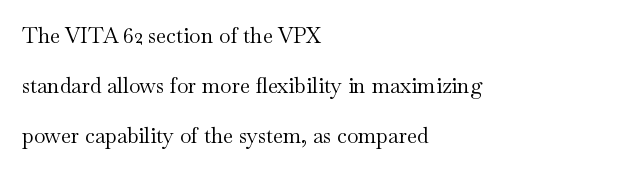
{"italic": "no", "bold": "no", "underline": "no", "align": "left", "line_spacing": "loose", "line_spacing_ratio": 2.37, "letter_spacing": "normal", "letter_spacing_em": 0.0, "glyph_px": 21}
